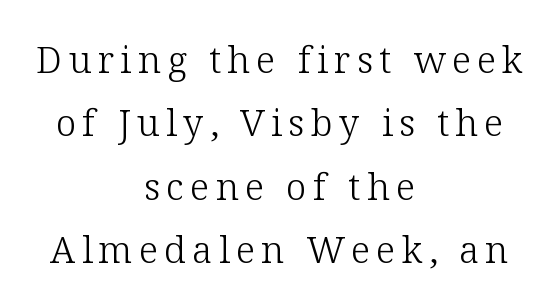
The image shows 37 px light serif type, upright; set centered, line spacing 1.71x, not underlined; low stroke contrast and a medium x-height.
